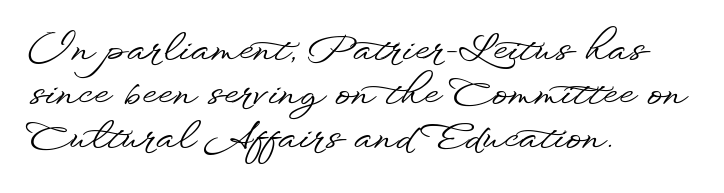
{"serif": "no", "width": "wide", "stroke_contrast": "low", "x_height": "small", "monospaced": "no", "underline": "no", "align": "left", "line_spacing_ratio": 1.16, "letter_spacing": "normal", "letter_spacing_em": 0.0, "glyph_px": 38}
